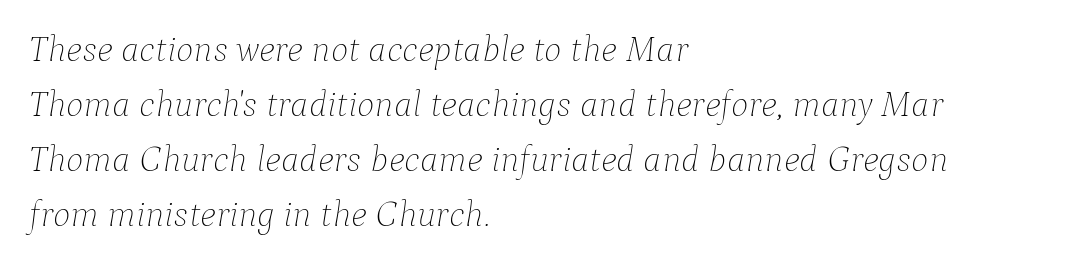
Q: Is the text bold? A: No.
Q: Is the text italic (slanted)? A: Yes, it leans right by about 9 degrees.
Q: Is the text underlined? A: No.
Q: How is the paragraph aligned? A: Left-aligned.
Q: Is the spacing between letters normal or unusually wide? A: Normal.
Q: Is the spacing between lines tight, normal or loose? A: Normal.
Q: Width (condensed, normal, or wide)? A: Normal.
Q: Stroke contrast? A: Low.
Q: x-height? A: Medium.
Q: Monospaced? A: No.
